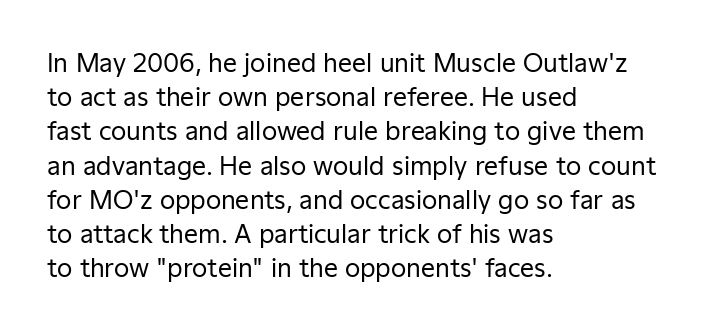
The area under the type is left untouched. A roman cut, with each character standing at attention. Observe the ordinary spacing: letters are neighbours, not strangers. Notice how the passage keeps a crisp vertical edge on the left only.
